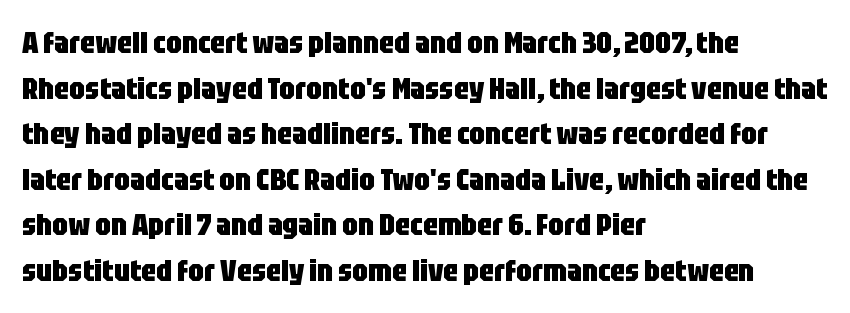
This sample keeps an unexceptional amount of space between lines. Compared with typical body copy, the letter spacing here is the same. Notice how the passage keeps a crisp vertical edge on the left only. Do the characters align in a grid? No, the font is proportional. The letters stand upright; this is a roman face. Pretty heavy lettering here — definitely bold.
